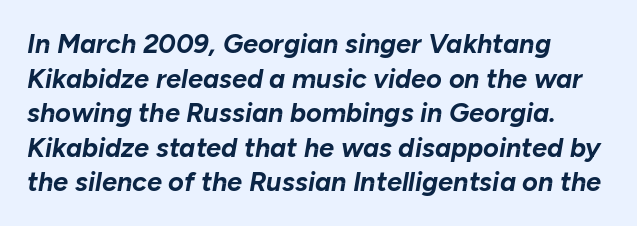
{"italic": "yes", "lean": "right", "slant_degrees": 10, "bold": "yes", "underline": "no", "align": "left", "line_spacing": "normal", "line_spacing_ratio": 1.28, "letter_spacing": "normal", "letter_spacing_em": 0.0, "glyph_px": 27}
